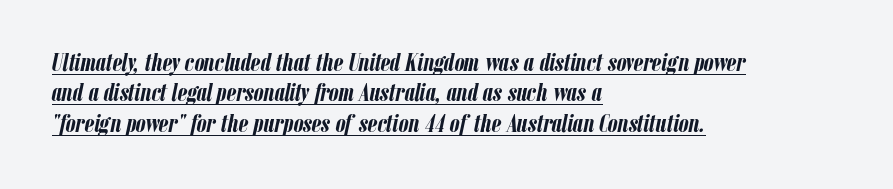
Q: Is the text bold? A: Yes.
Q: Is the text italic (slanted)? A: Yes, it leans right by about 12 degrees.
Q: Is the text underlined? A: Yes.
Q: How is the paragraph aligned? A: Left-aligned.
Q: Is the spacing between letters normal or unusually wide? A: Normal.
